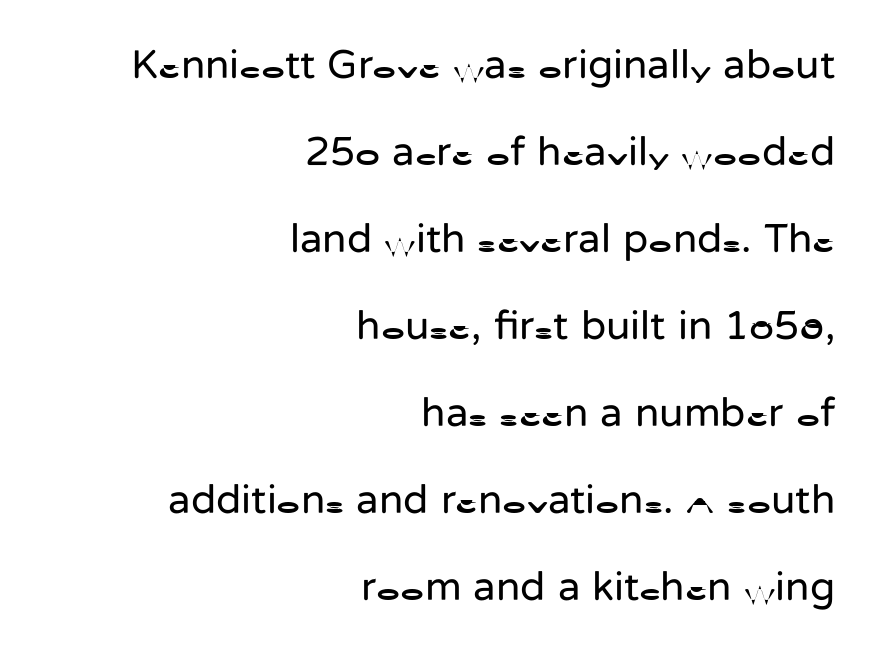
{"serif": "no", "italic": "no", "bold": "no", "weight": "regular", "width": "normal", "stroke_contrast": "low", "x_height": "medium", "monospaced": "no", "underline": "no", "align": "right", "line_spacing": "loose", "line_spacing_ratio": 2.12, "letter_spacing": "normal", "letter_spacing_em": 0.0, "glyph_px": 41}
